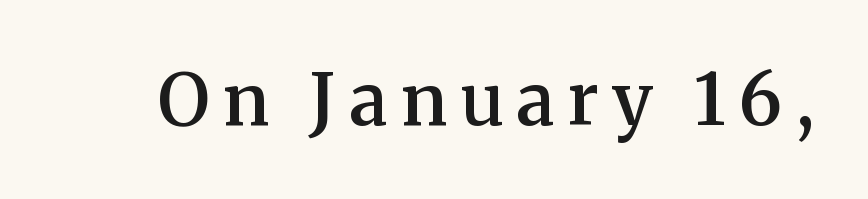
Q: Is the text bold? A: Semi-bold.
Q: Is the text italic (slanted)? A: No, it is upright.
Q: Is the typeface a serif or a sans-serif typeface? A: Serif.
Q: Is the text underlined? A: No.
Q: Width (condensed, normal, or wide)? A: Normal.
Q: Stroke contrast? A: Medium.
Q: x-height? A: Medium.
Q: Monospaced? A: No.
